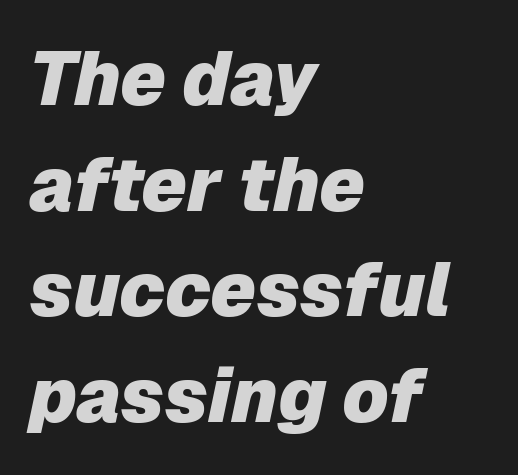
{"italic": "yes", "lean": "right", "slant_degrees": 12, "bold": "yes", "weight": "heavy", "width": "normal", "stroke_contrast": "low", "x_height": "medium", "monospaced": "no", "underline": "no", "align": "left", "line_spacing": "normal", "line_spacing_ratio": 1.41, "letter_spacing": "normal", "letter_spacing_em": 0.0, "glyph_px": 75}
